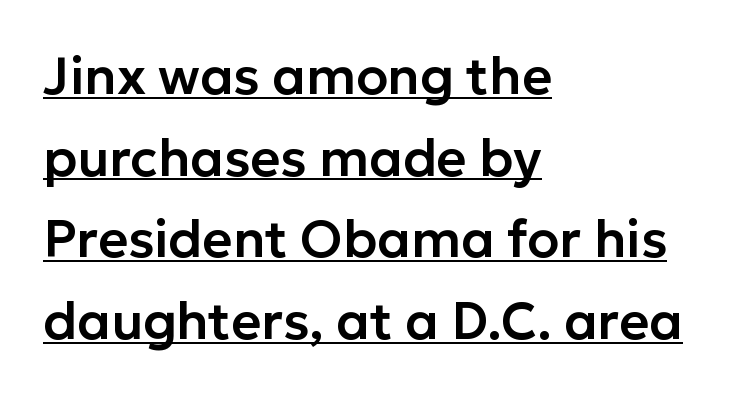
Classification — sans serif. Rendered with straight, roman letterforms. Glyph-to-glyph distance matches everyday printed text. These lines are rendered in a variable-pitch font. Regular leading. These lines stack with their left ends in a neat column.
